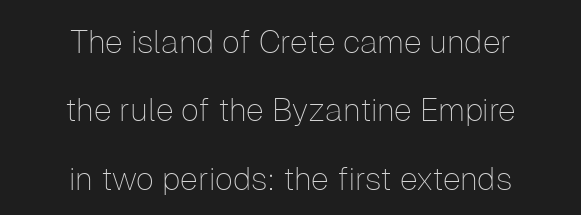
The image shows 32 px thin sans-serif type, upright; set centered, loose line spacing (2.14x), normal letter spacing, not underlined; low stroke contrast and a medium x-height.
